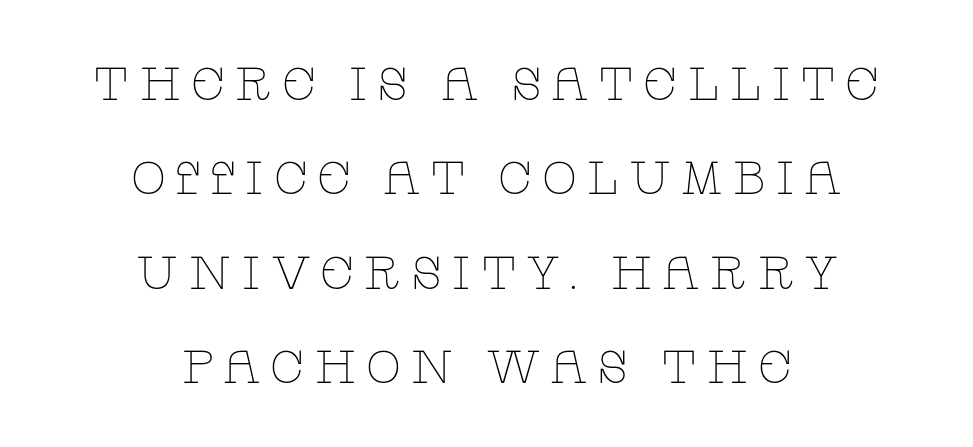
Vertical spacing — loose. Notice how the passage keeps no hard edge, just a central spine. Lines of text with bare space underneath. Looks like regular typesetting: each glyph gets only the width it needs. It's the straight-up-and-down kind of type. The weight would be labelled regular, book, light, or lighter still.
